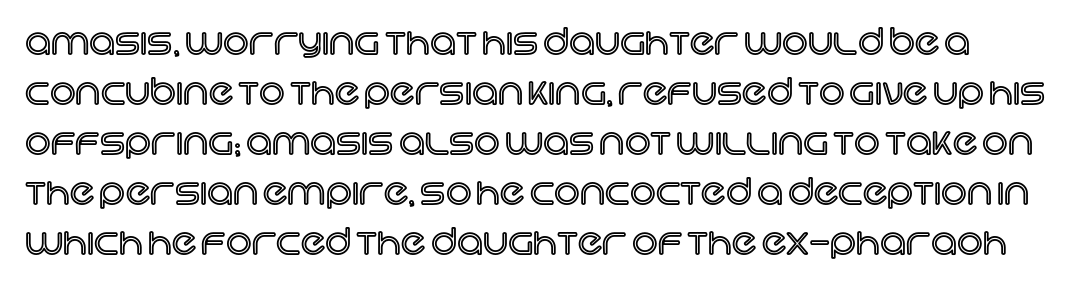
{"italic": "no", "width": "normal", "x_height": "large", "monospaced": "no", "underline": "no", "line_spacing": "normal", "line_spacing_ratio": 1.39, "letter_spacing": "normal", "letter_spacing_em": 0.0, "glyph_px": 36}
